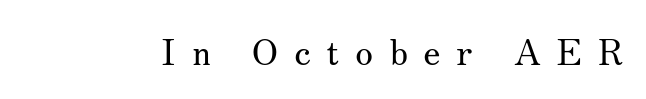
Q: Is the text bold? A: No.
Q: Is the text italic (slanted)? A: No, it is upright.
Q: Is the typeface a serif or a sans-serif typeface? A: Serif.
Q: Is the text underlined? A: No.
Q: Is the spacing between letters normal or unusually wide? A: Unusually wide.
Q: Width (condensed, normal, or wide)? A: Normal.
Q: Stroke contrast? A: Medium.
Q: x-height? A: Small.
Q: Monospaced? A: No.
